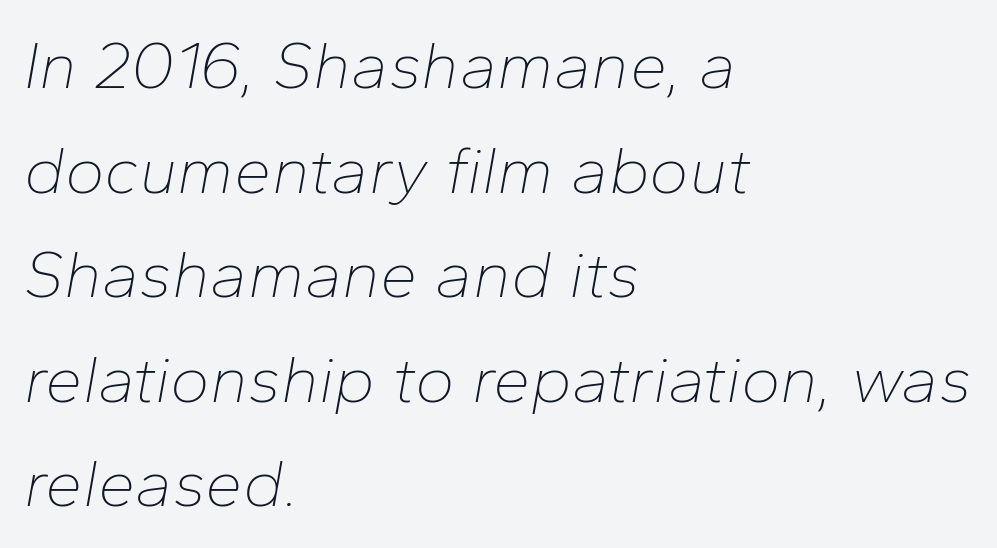
There's an unmistakable incline to the writing here. The letters advance in unequal steps, a hallmark of proportional type. Words appear dense and cohesive because spacing is normal. The passage is arranged the way most books set body copy — flush left. Whoever set this chose a conventional vertical rhythm.
